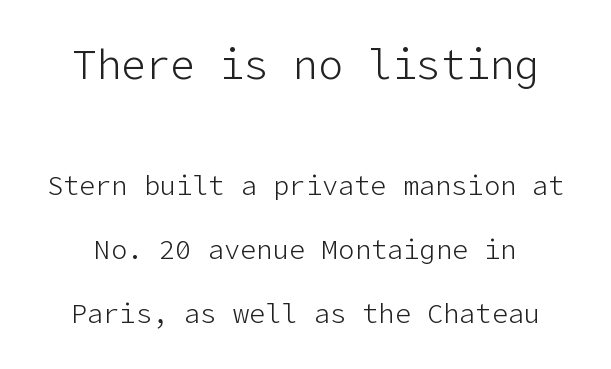
Reading top to bottom, the characters get smaller at the block break. Is the letter spacing exaggerated? No — it looks like the ordinary default. Is there any slant? The stems are plumb. The block of text is sparse from top to bottom, with ample space between rows.
